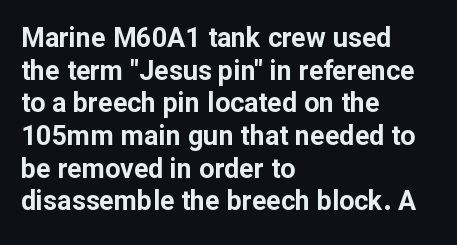
The image shows 27 px bold type, upright; set left-aligned, line spacing 1.21x, normal letter spacing, not underlined.
